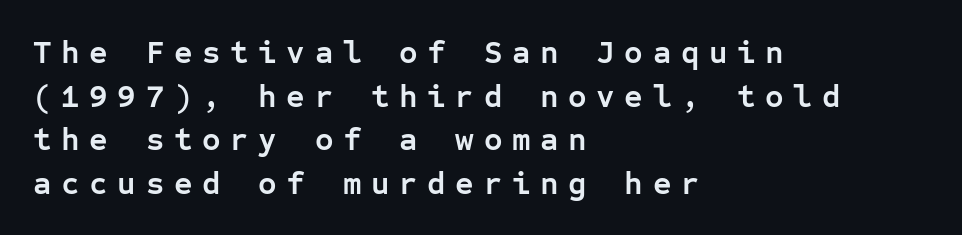
Q: Is the text bold? A: Yes.
Q: Is the text italic (slanted)? A: No, it is upright.
Q: Is the typeface a serif or a sans-serif typeface? A: Sans-serif.
Q: Is the text underlined? A: No.
Q: How is the paragraph aligned? A: Left-aligned.
Q: Is the spacing between letters normal or unusually wide? A: Unusually wide.
Q: Is the spacing between lines tight, normal or loose? A: Normal.
Q: Width (condensed, normal, or wide)? A: Normal.
Q: Stroke contrast? A: Low.
Q: x-height? A: Medium.
Q: Monospaced? A: Yes.
